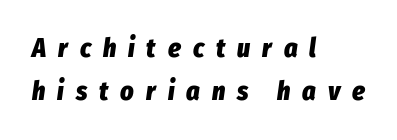
The image shows 26 px bold type, italic (leaning right); set left-aligned, normal line spacing (1.66x), unusually wide letter spacing (+0.46 em), not underlined.
